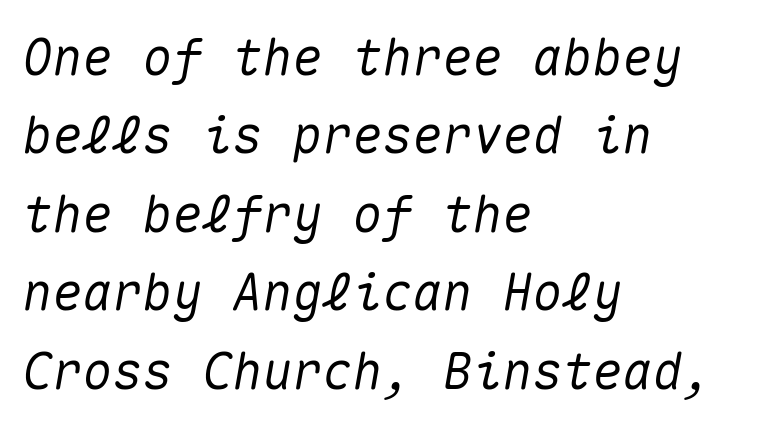
The image shows 50 px text type, italic (leaning right), monospaced; set left-aligned, normal line spacing (1.57x), normal letter spacing, not underlined; medium stroke contrast and a medium x-height.
